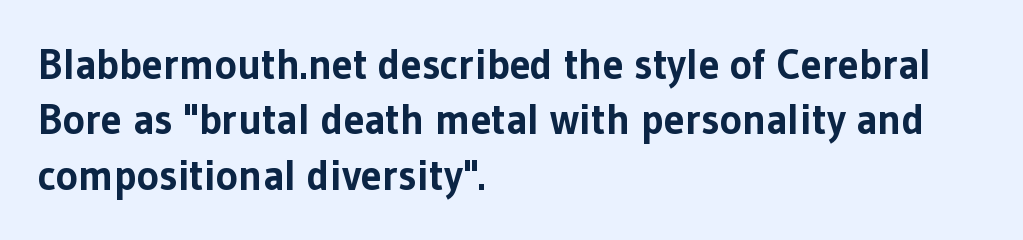
The image shows 42 px bold sans-serif type, upright; set left-aligned, normal line spacing (1.32x), normal letter spacing, not underlined; low stroke contrast and a medium x-height.
